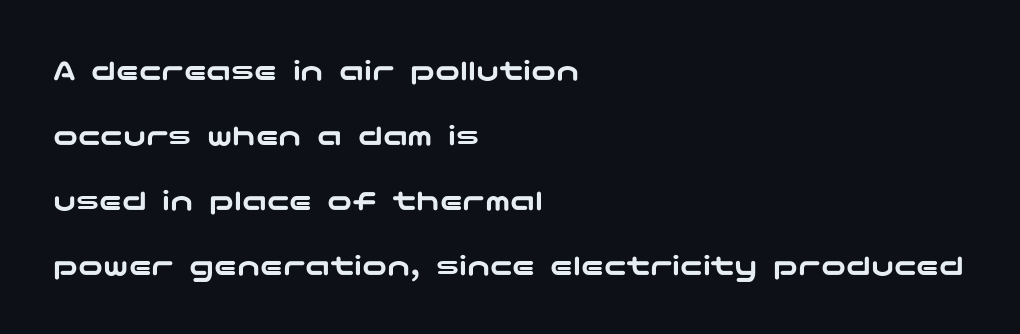
Is there much room between lines? Yes — plenty of vertical air separates them. In terms of posture, this sample is upright. The lines in this sample share a left origin and differ only in where they stop. Does extra space separate the letters? No, they use regular spacing. A clean baseline with only descenders dipping below it. Type style note: lacks serifs.
